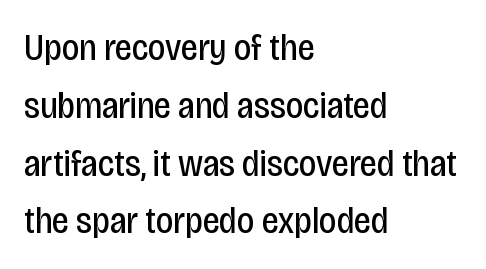
Q: Is the text bold? A: No.
Q: Is the text italic (slanted)? A: No, it is upright.
Q: Is the typeface a serif or a sans-serif typeface? A: Sans-serif.
Q: Is the text underlined? A: No.
Q: How is the paragraph aligned? A: Left-aligned.
Q: Is the spacing between letters normal or unusually wide? A: Normal.
Q: Is the spacing between lines tight, normal or loose? A: Normal.
Q: Width (condensed, normal, or wide)? A: Condensed.
Q: Stroke contrast? A: Low.
Q: x-height? A: Large.
Q: Monospaced? A: No.
